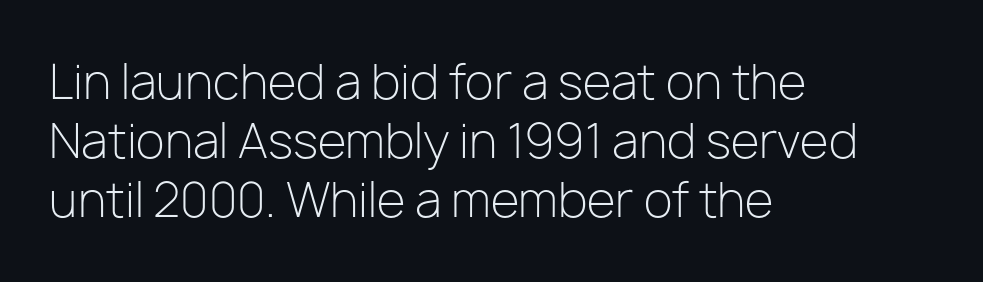
The letterforms sit at book weight or below. The letters advance in unequal steps, a hallmark of proportional type. Evenly set lines give the paragraph a standard silhouette. The type sits square on the baseline with zero lean. The type is set solid horizontally, with unmodified tracking. Font category for this specimen: sans-serif.
